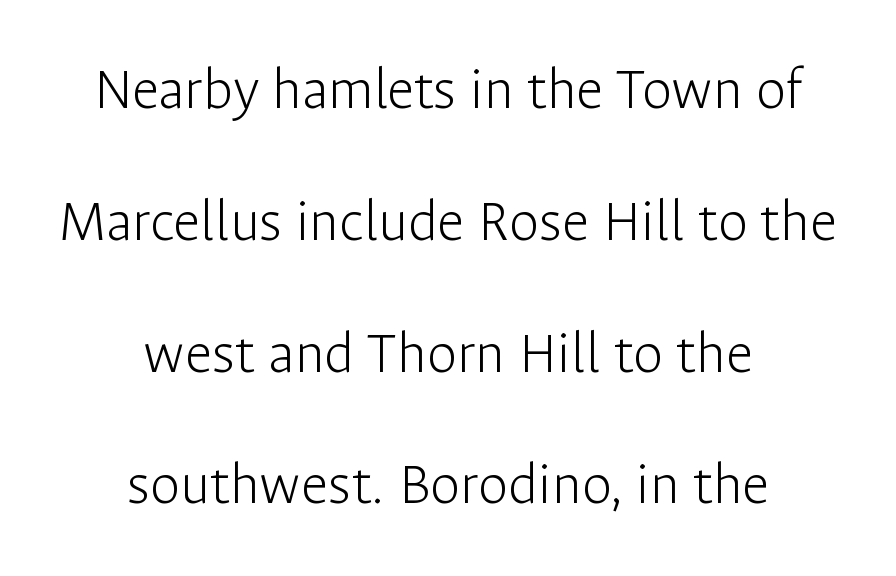
Q: Is the text bold? A: No.
Q: Is the text italic (slanted)? A: No, it is upright.
Q: Is the typeface a serif or a sans-serif typeface? A: Sans-serif.
Q: Is the text underlined? A: No.
Q: How is the paragraph aligned? A: Centered.
Q: Is the spacing between letters normal or unusually wide? A: Normal.
Q: Is the spacing between lines tight, normal or loose? A: Loose.
Q: Width (condensed, normal, or wide)? A: Normal.
Q: Stroke contrast? A: Low.
Q: x-height? A: Medium.
Q: Monospaced? A: No.
